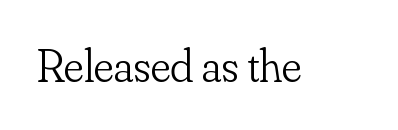
Underlining? Definitely not there. The weight would be labelled regular, book, light, or lighter still. A typesetter would call this proportional, since set widths differ per character. If you drew a line through each stem, it would be perfectly vertical. Check where the strokes stop: tiny serifs finish them off.
